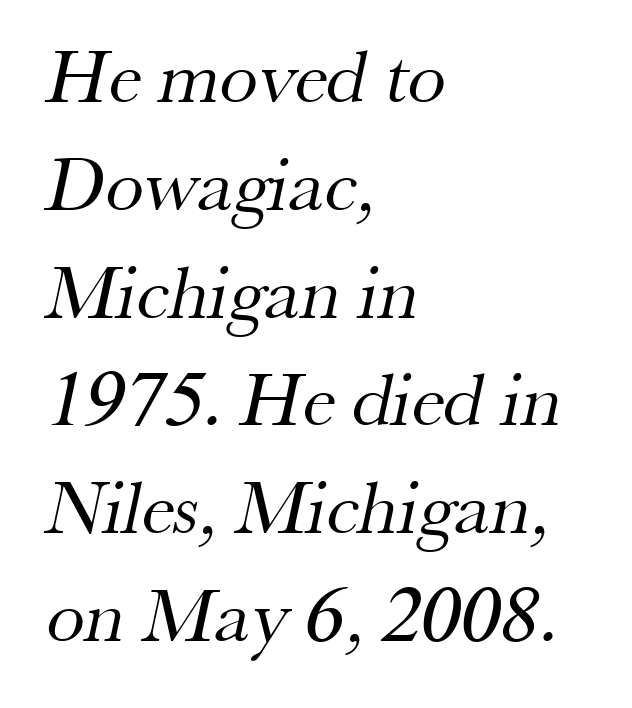
The image shows 77 px regular-weight serif type; set left-aligned, normal line spacing (1.4x), normal letter spacing, not underlined; medium stroke contrast and a small x-height.
